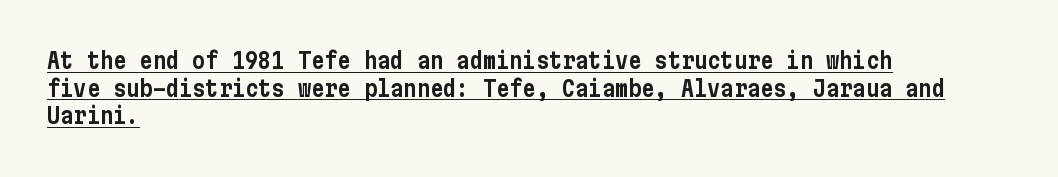
Decoration check: the copy is underlined. Where is the straight margin? On the left. Vertically, the passage feels balanced, rows spaced as you'd expect. Italic? Not at all — the glyphs are vertical. Look at the tracking — it's just the regular setting, nothing added.
